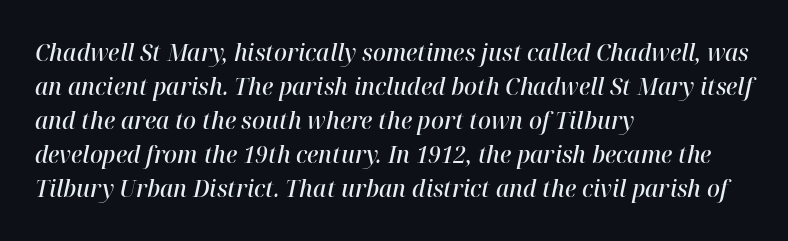
The image shows 24 px text type, italic (leaning right); set left-aligned, normal line spacing (1.42x), normal letter spacing, not underlined.
